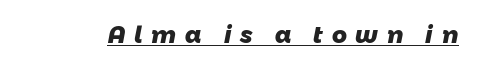
The image shows 23 px bold type; set unusually wide letter spacing (+0.38 em), underlined.
